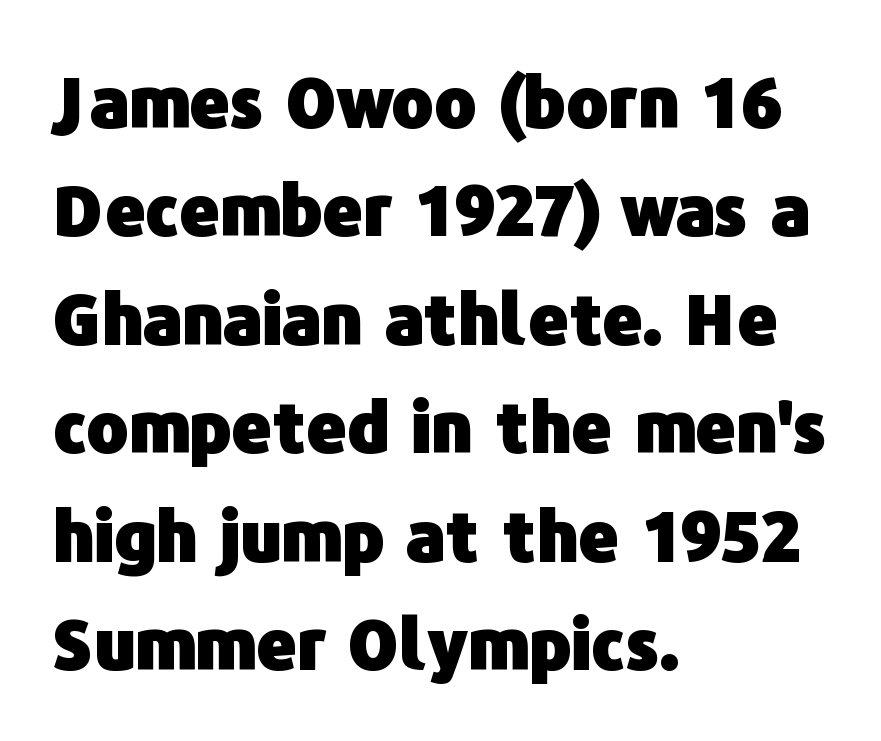
Q: Is the text bold? A: Yes.
Q: Is the text italic (slanted)? A: No, it is upright.
Q: Is the typeface a serif or a sans-serif typeface? A: Sans-serif.
Q: Is the text underlined? A: No.
Q: How is the paragraph aligned? A: Left-aligned.
Q: Is the spacing between letters normal or unusually wide? A: Normal.
Q: Is the spacing between lines tight, normal or loose? A: Normal.
Q: Width (condensed, normal, or wide)? A: Normal.
Q: Stroke contrast? A: Low.
Q: x-height? A: Medium.
Q: Monospaced? A: No.
